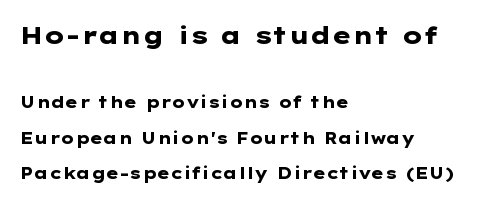
The image shows 24 px bold type, upright; set left-aligned, loose line spacing (2.21x), normal letter spacing, not underlined; the first (top) block is 1.5x larger.
